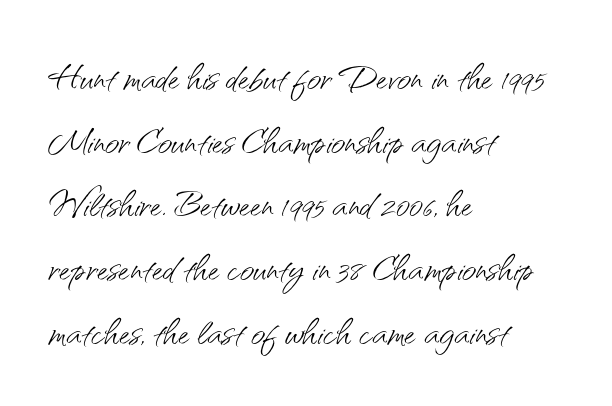
The font is comparable to plain body text, perhaps lighter. Rows of type keep a routine distance in the vertical direction. Each letter keeps its own natural width here, so spacing adapts to shape. The rendering keeps characters at their native spacing.
